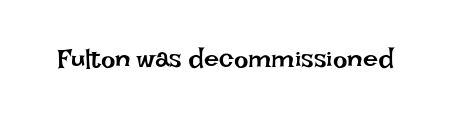
{"italic": "no", "bold": "no", "underline": "no", "letter_spacing": "normal", "letter_spacing_em": 0.0, "glyph_px": 27}
